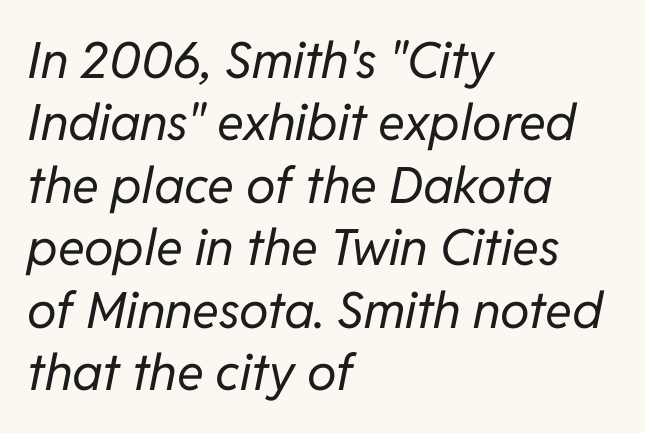
Q: Is the text bold? A: No.
Q: Is the text italic (slanted)? A: Yes, it leans right by about 11 degrees.
Q: Is the text underlined? A: No.
Q: How is the paragraph aligned? A: Left-aligned.
Q: Is the spacing between letters normal or unusually wide? A: Normal.
Q: Is the spacing between lines tight, normal or loose? A: Normal.
Q: Width (condensed, normal, or wide)? A: Normal.
Q: Stroke contrast? A: Low.
Q: x-height? A: Medium.
Q: Monospaced? A: No.
